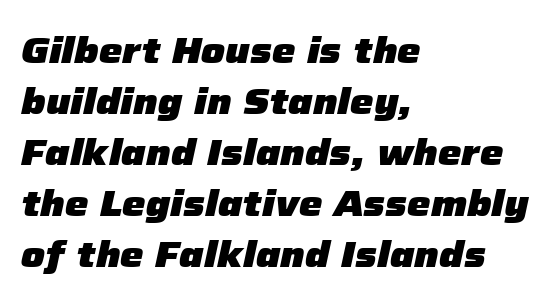
{"italic": "yes", "lean": "right", "slant_degrees": 12, "bold": "yes", "weight": "heavy", "width": "normal", "stroke_contrast": "low", "x_height": "medium", "monospaced": "no", "underline": "no", "align": "left", "line_spacing": "normal", "line_spacing_ratio": 1.38, "letter_spacing": "normal", "letter_spacing_em": 0.0, "glyph_px": 37}
